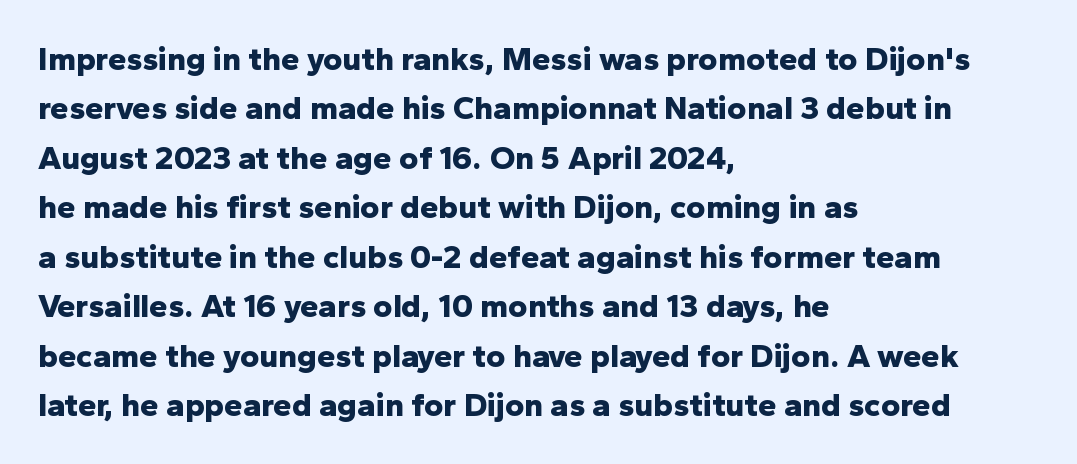
Q: Is the text bold? A: Yes.
Q: Is the text italic (slanted)? A: No, it is upright.
Q: Is the typeface a serif or a sans-serif typeface? A: Sans-serif.
Q: Is the text underlined? A: No.
Q: How is the paragraph aligned? A: Left-aligned.
Q: Is the spacing between letters normal or unusually wide? A: Normal.
Q: Is the spacing between lines tight, normal or loose? A: Normal.
Q: Width (condensed, normal, or wide)? A: Normal.
Q: Stroke contrast? A: Low.
Q: x-height? A: Medium.
Q: Monospaced? A: No.
